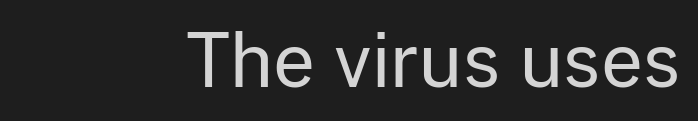
Glance below the letters and you will spot only blank space. Examine the stroke ends and you'll find no serifs. The font's upright variant was chosen for this text. How are the letters spaced? Ordinarily, with no added tracking.
